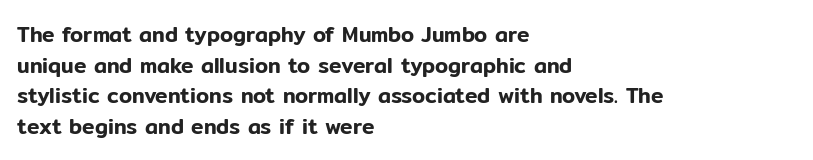
Style check: upright. Quick note: interline space is typical. This sample uses plain, unmodified letter spacing. In CSS terms this would be text-align: left.
